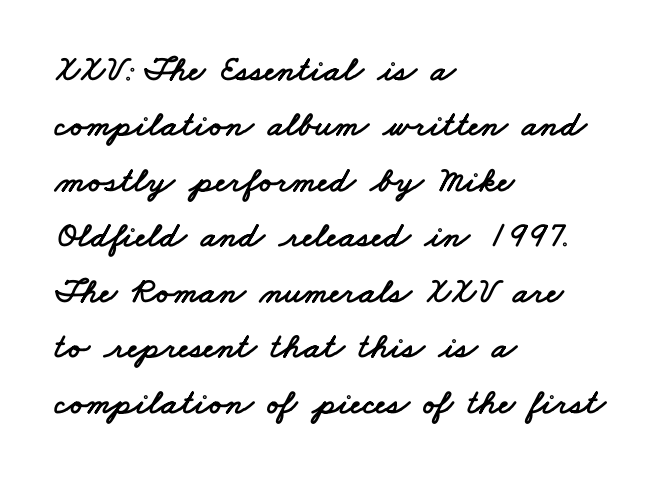
Q: Is the typeface a serif or a sans-serif typeface? A: Sans-serif.
Q: Is the text underlined? A: No.
Q: How is the paragraph aligned? A: Left-aligned.
Q: Is the spacing between letters normal or unusually wide? A: Normal.
Q: Is the spacing between lines tight, normal or loose? A: Normal.
Q: Width (condensed, normal, or wide)? A: Wide.
Q: Stroke contrast? A: Low.
Q: x-height? A: Small.
Q: Monospaced? A: No.
